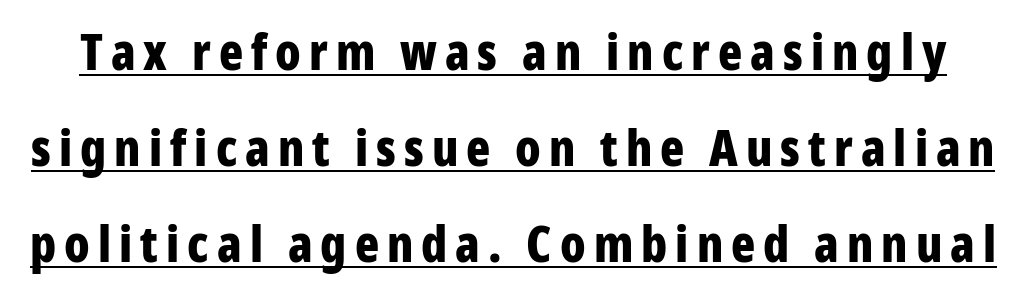
Q: Is the text bold? A: Yes.
Q: Is the text italic (slanted)? A: No, it is upright.
Q: Is the typeface a serif or a sans-serif typeface? A: Sans-serif.
Q: Is the text underlined? A: Yes.
Q: Is the spacing between lines tight, normal or loose? A: Loose.
Q: Width (condensed, normal, or wide)? A: Condensed.
Q: Stroke contrast? A: Low.
Q: x-height? A: Medium.
Q: Monospaced? A: No.
